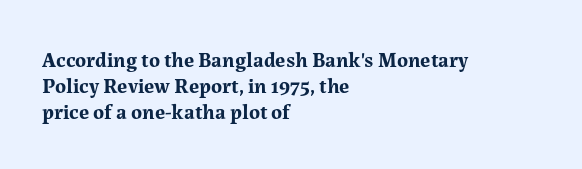
The image shows 21 px bold type, upright; set left-aligned, normal line spacing (1.25x), normal letter spacing, not underlined.
